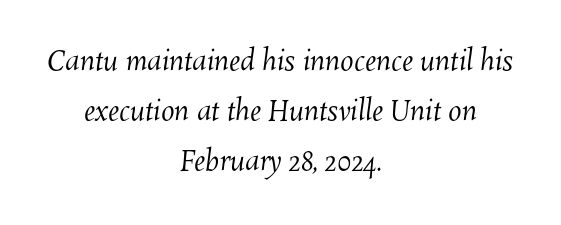
Q: Is the text bold? A: No.
Q: Is the text underlined? A: No.
Q: How is the paragraph aligned? A: Centered.
Q: Is the spacing between letters normal or unusually wide? A: Normal.
